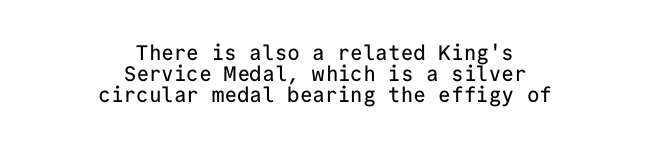
The passage is arranged like a title page — every line centered. The face used here is rendered with its standard letterfit. The axis of the letterforms is exactly vertical. Descenders are the only things crossing below the line. The rendering uses a small line-height, squeezing the rows.
